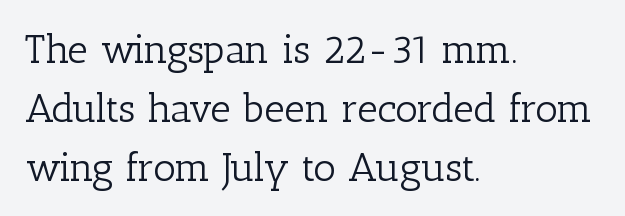
A typesetter would mark this as roman, not italic. The ragged edge is on the right, which tells us the setting is flush left. Character widths vary here, with narrow letters taking less room than wide ones. Bare-footed words on every line.
